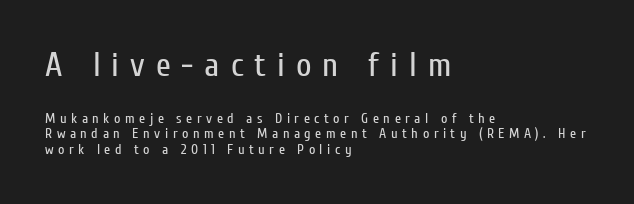
The image shows 34 px regular-weight, condensed sans-serif type, upright; set left-aligned, tight line spacing (1.11x), unusually wide letter spacing (+0.32 em), not underlined; the first (top) block is 2.43x larger; low stroke contrast and a medium x-height.
